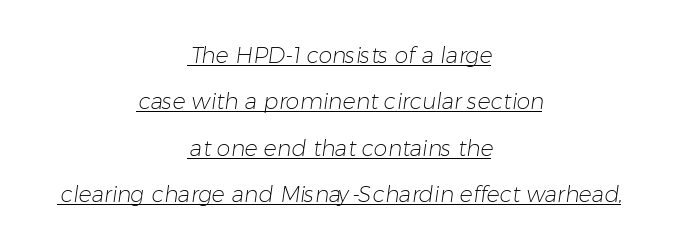
Does a line run under the words? Yes, clearly. Stems here are at most as thick as an everyday book face. Is the block centered? Yes — each line is placed symmetrically about the middle. Leading is clearly above the norm, producing a sparse column.
